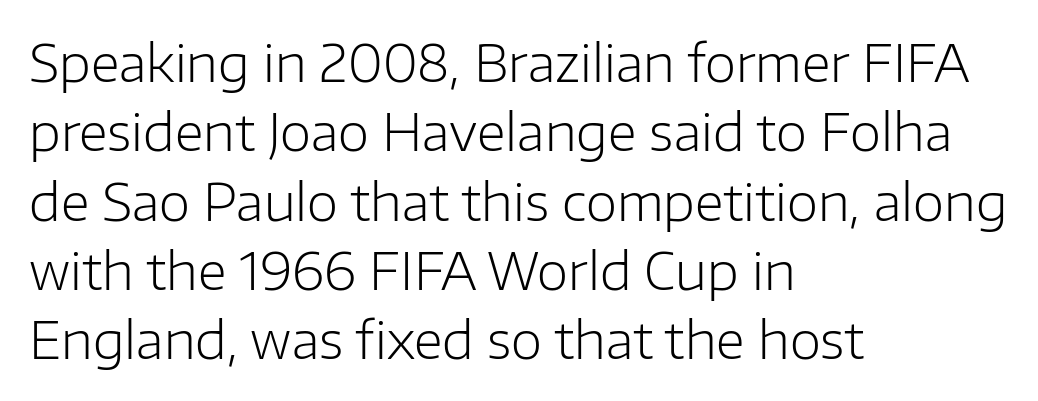
The setting favours the left margin, as ordinary paragraphs usually do. Here the designer chose a conventional face with non-uniform glyph widths. Anything drawn beneath the words? Only blank space. The typeface has the unassuming heft of standard copy or less.
